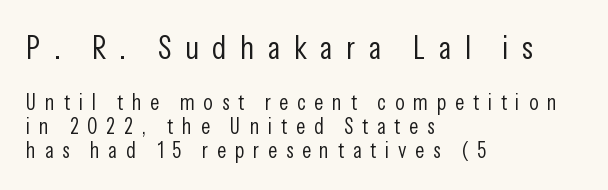
The rendering uses natural spacing where letterforms have individual widths. The typeface has the unassuming heft of standard copy or less. To sum up the face: it is a sans, with no serifs. Plain, unruled lines of type.
